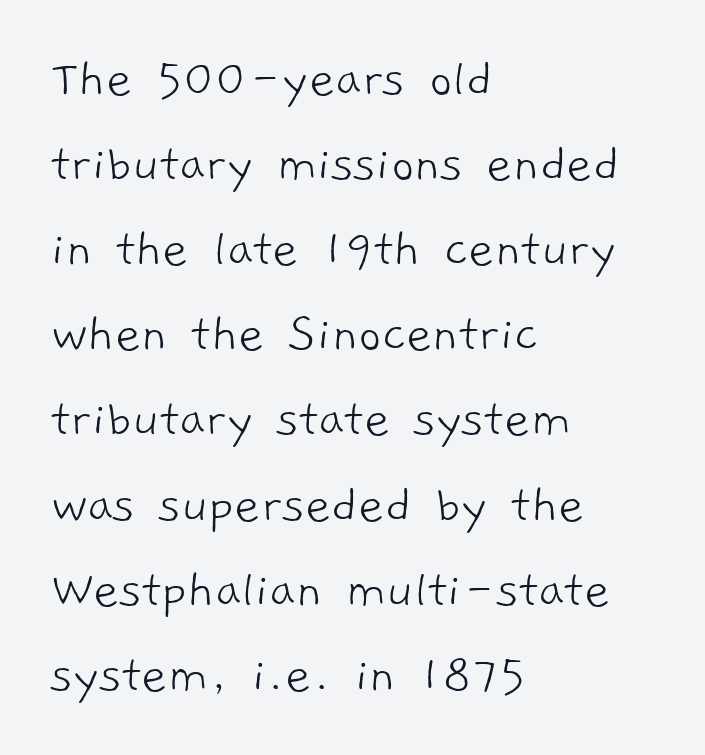
The image shows 56 px light sans-serif type; set left-aligned, normal line spacing (1.52x), normal letter spacing, not underlined; low stroke contrast and a medium x-height.
